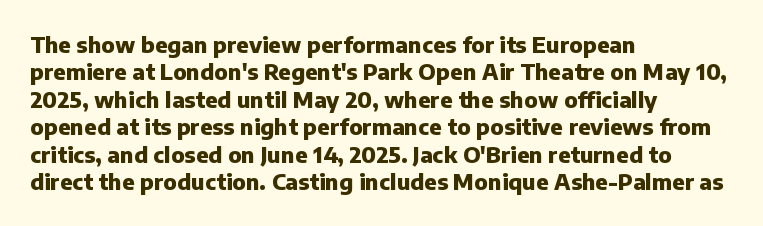
The image shows 22 px bold type, upright; set left-aligned, normal line spacing (1.25x), normal letter spacing, not underlined.
